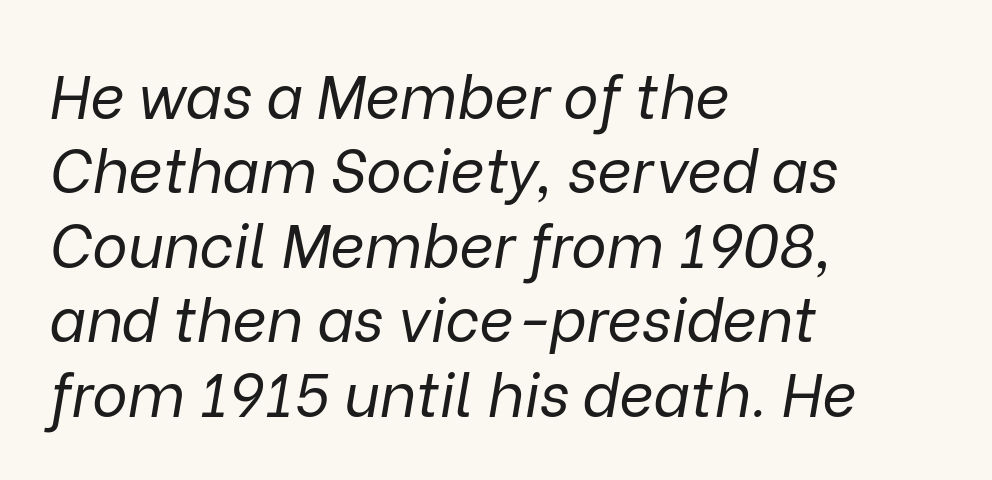
Q: Is the text bold? A: No.
Q: Is the text italic (slanted)? A: Yes, it leans right by about 9 degrees.
Q: Is the text underlined? A: No.
Q: How is the paragraph aligned? A: Left-aligned.
Q: Is the spacing between letters normal or unusually wide? A: Normal.
Q: Width (condensed, normal, or wide)? A: Normal.
Q: Stroke contrast? A: Low.
Q: x-height? A: Medium.
Q: Monospaced? A: No.
